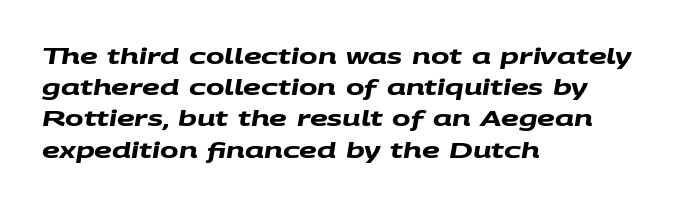
Typesetter's note: full bold, strokes at maximum text heaviness. Vertical spacing — default. The setting favours the left margin, as ordinary paragraphs usually do. Lines of text with bare space underneath. Inter-character spacing is left at the font's built-in metrics.
